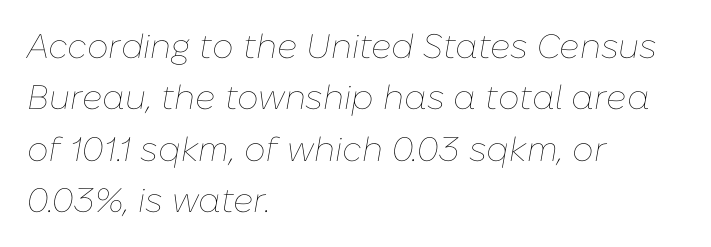
The characters are drawn with everyday or finer stroke widths. In terms of posture, this sample is oblique. In terms of leading, this rendering sits right in the middle. Note the varied advance widths — an 'i' is clearly narrower than an 'm'.
